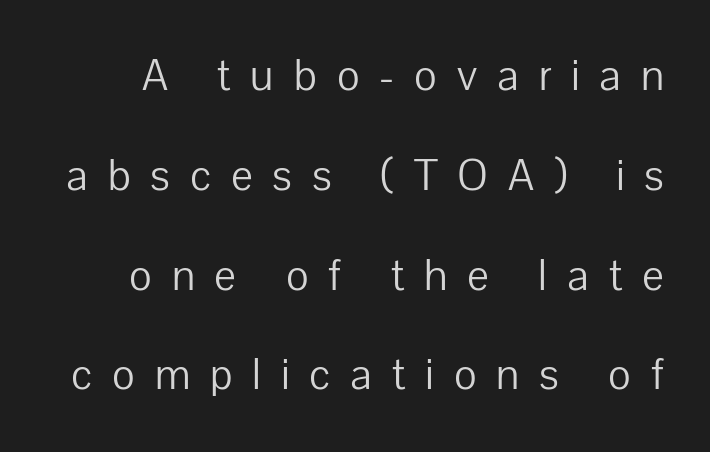
The words here are not underlined. The passage shown has open, widely tracked lettering throughout. Posture: straight, roman, zero tilt. The block of text is sparse from top to bottom, with ample space between rows. The passage shown is typed in a proportional face where columns would drift.
